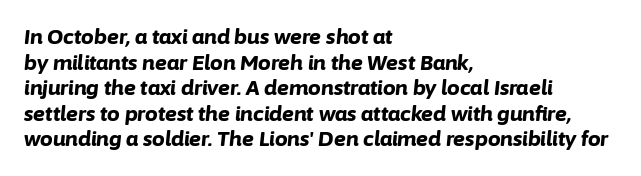
Q: Is the text bold? A: Yes.
Q: Is the text italic (slanted)? A: Yes, it leans right by about 6 degrees.
Q: Is the text underlined? A: No.
Q: How is the paragraph aligned? A: Left-aligned.
Q: Is the spacing between letters normal or unusually wide? A: Normal.
Q: Is the spacing between lines tight, normal or loose? A: Normal.
